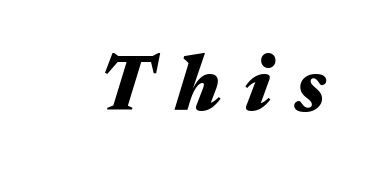
The image shows 79 px heavy, wide type, italic (leaning right); set unusually wide letter spacing (+0.3 em), not underlined; medium stroke contrast and a medium x-height.
